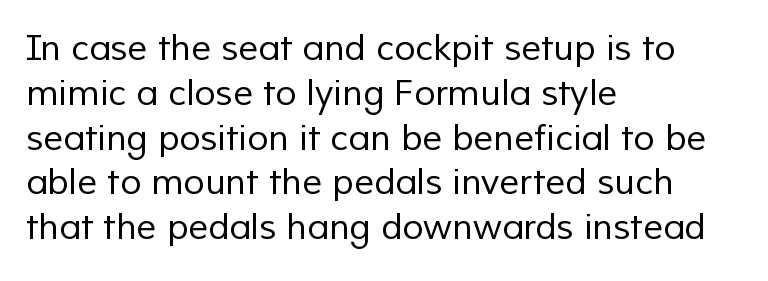
Words float on clear page, feet unadorned. You can tell from the bare stems that sans-serif type was used. Line spacing here is normal. Bold? No — there's no thickening of the strokes. Where is the straight margin? On the left.
